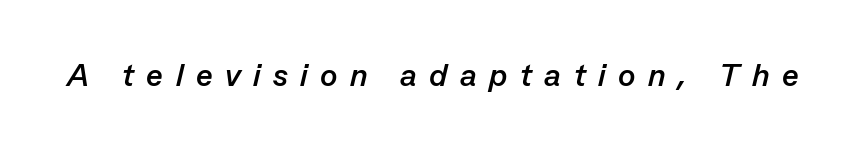
There's an unmistakable incline to the writing here. Varying glyph widths throughout — classic text-font behaviour. Compared with an ordinary text face, these strokes are far heavier — a full bold. Rule under the text: the space is simply empty. The face used here is rendered with a markedly widened letterfit.
